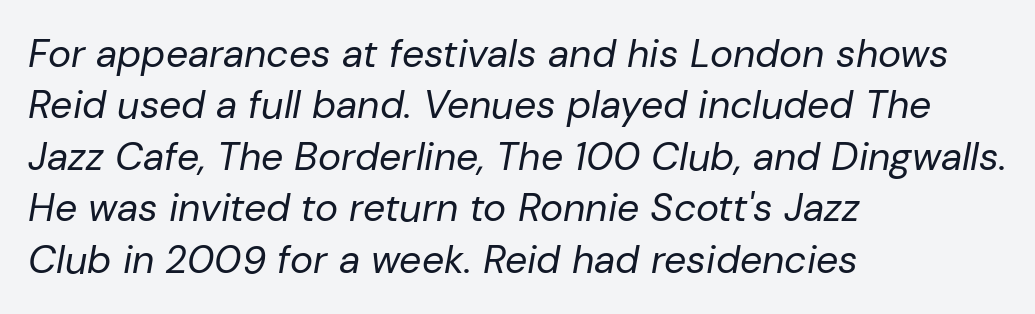
{"italic": "yes", "lean": "right", "slant_degrees": 10, "bold": "no", "weight": "regular", "width": "normal", "stroke_contrast": "low", "x_height": "medium", "monospaced": "no", "underline": "no", "align": "left", "line_spacing": "normal", "line_spacing_ratio": 1.32, "letter_spacing": "normal", "letter_spacing_em": 0.0, "glyph_px": 39}
